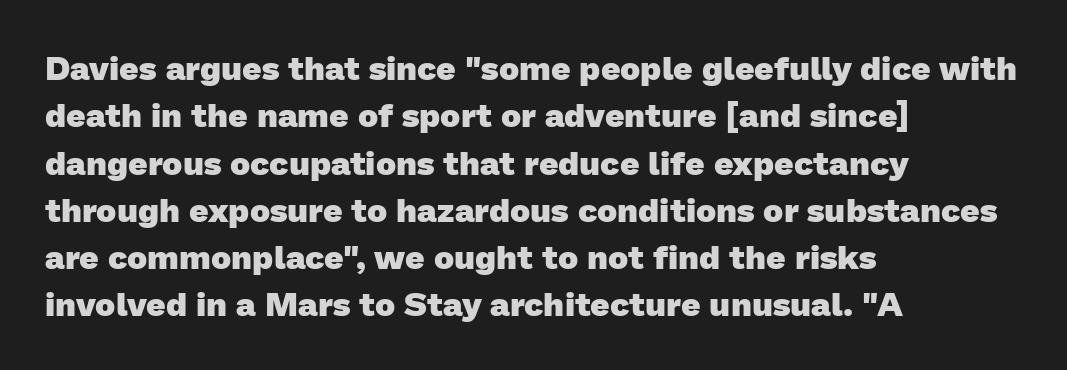
The image shows 34 px heavy sans-serif type; set left-aligned, normal line spacing (1.39x), normal letter spacing, not underlined; low stroke contrast and a medium x-height.
